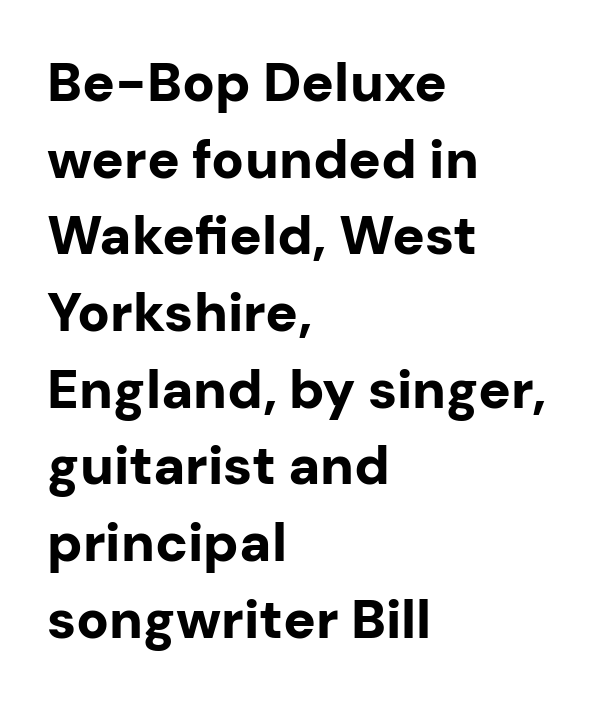
The image shows 54 px bold sans-serif type, upright; set left-aligned, normal line spacing (1.42x), normal letter spacing, not underlined; low stroke contrast and a medium x-height.
